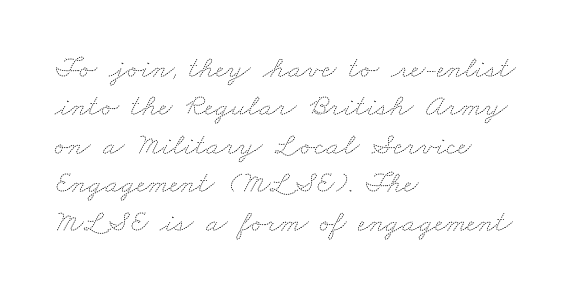
The image shows 31 px thin, wide type; set left-aligned, line spacing 1.24x, normal letter spacing, not underlined; medium stroke contrast and a small x-height.
